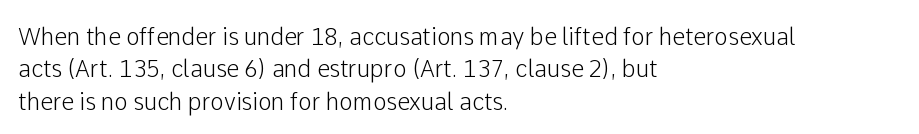
Q: Is the text italic (slanted)? A: No, it is upright.
Q: Is the text underlined? A: No.
Q: How is the paragraph aligned? A: Left-aligned.
Q: Is the spacing between letters normal or unusually wide? A: Normal.
Q: Is the spacing between lines tight, normal or loose? A: Normal.
